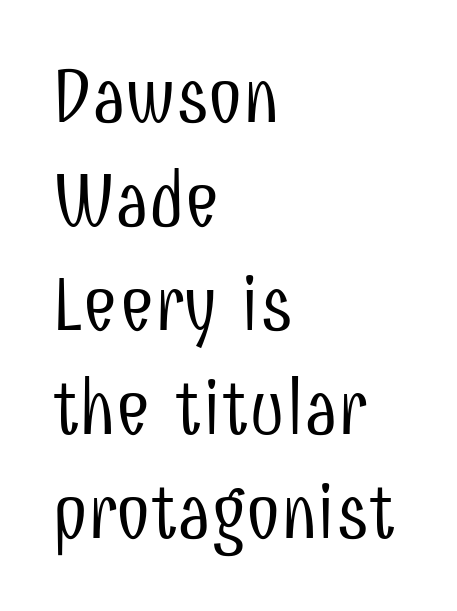
The image shows 77 px light, condensed sans-serif type, upright; set left-aligned, normal line spacing (1.35x), normal letter spacing, not underlined; low stroke contrast and a medium x-height.
